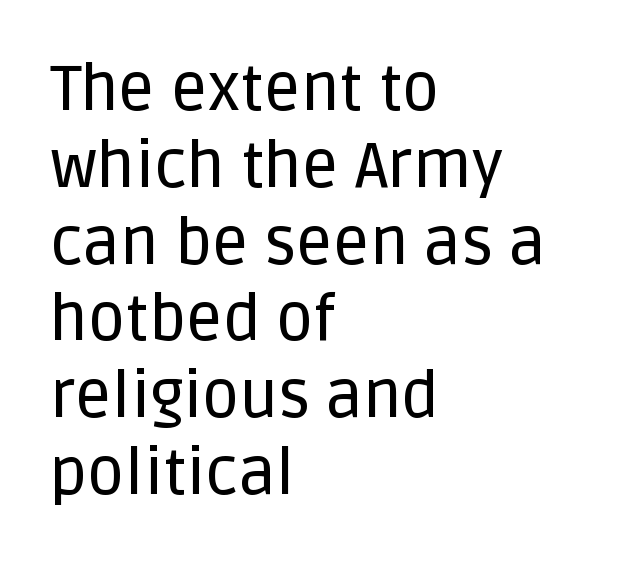
Q: Is the text italic (slanted)? A: No, it is upright.
Q: Is the typeface a serif or a sans-serif typeface? A: Sans-serif.
Q: Is the text underlined? A: No.
Q: How is the paragraph aligned? A: Left-aligned.
Q: Is the spacing between letters normal or unusually wide? A: Normal.
Q: Width (condensed, normal, or wide)? A: Normal.
Q: Stroke contrast? A: Low.
Q: x-height? A: Large.
Q: Monospaced? A: No.
